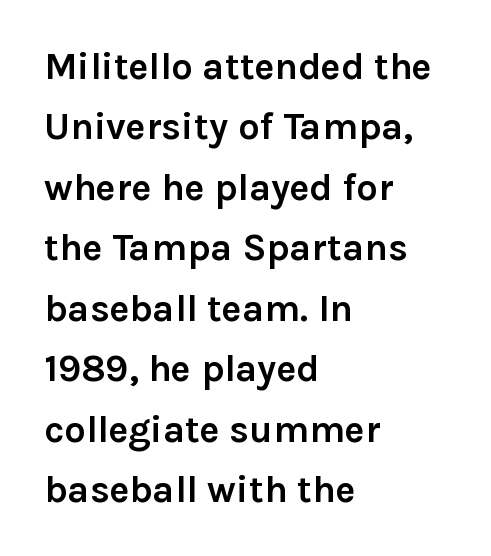
Horizontally, the lines are justified to the leading edge only. Is this a fixed-width face? No — the glyphs have proportional, varying widths. The type is set solid horizontally, with unmodified tracking. Does the leading feel generous? No, just average.
